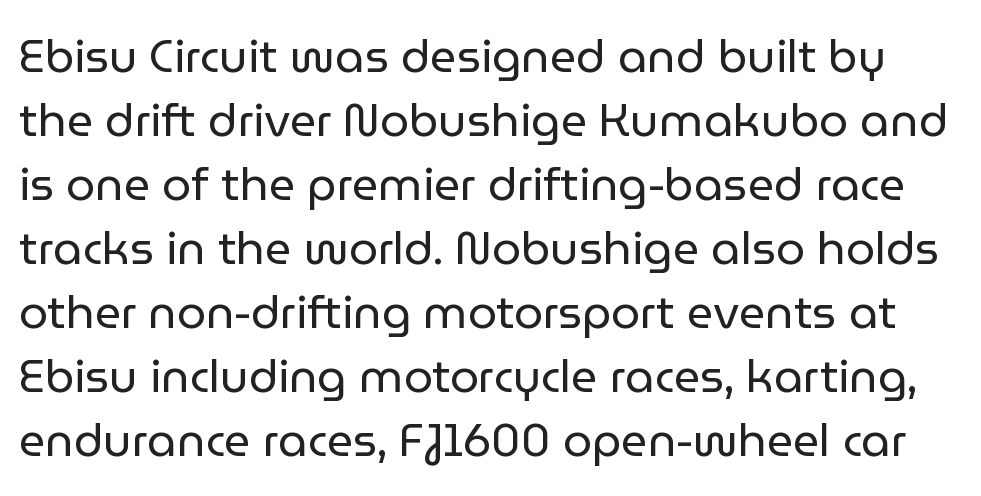
The image shows 46 px regular-weight sans-serif type, upright; set normal line spacing (1.39x), normal letter spacing, not underlined; low stroke contrast and a medium x-height.
